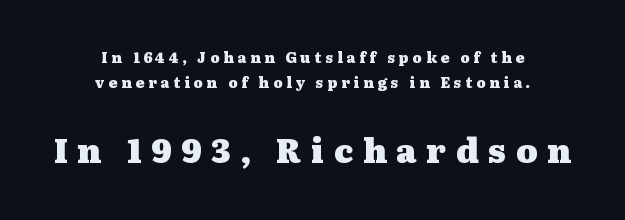
You could only call the tracking loose — the letters float apart. You could not count columns in this text — the font is proportionally spaced. The passage shown is emphatically bold. Teacher's note: observe the equal gaps on both sides — that is centered alignment. Anything drawn beneath the words? Only blank space. A roman cut, with each character standing at attention.
